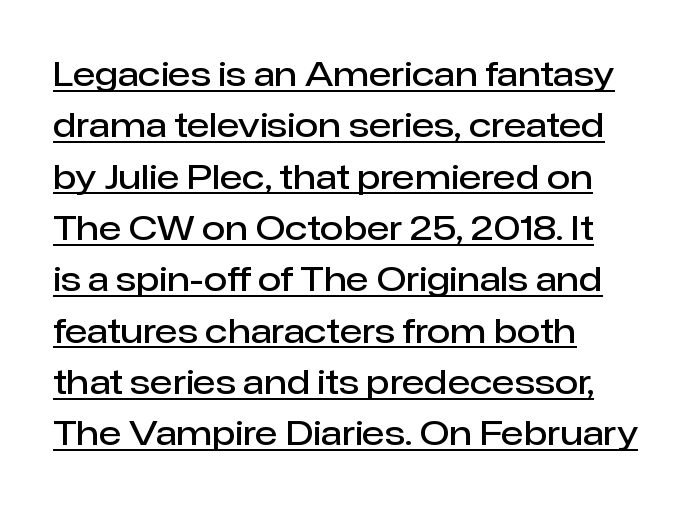
Q: Is the text bold? A: Semi-bold.
Q: Is the text italic (slanted)? A: No, it is upright.
Q: Is the typeface a serif or a sans-serif typeface? A: Sans-serif.
Q: Is the text underlined? A: Yes.
Q: How is the paragraph aligned? A: Left-aligned.
Q: Is the spacing between letters normal or unusually wide? A: Normal.
Q: Is the spacing between lines tight, normal or loose? A: Normal.
Q: Width (condensed, normal, or wide)? A: Normal.
Q: Stroke contrast? A: Low.
Q: x-height? A: Medium.
Q: Monospaced? A: No.
